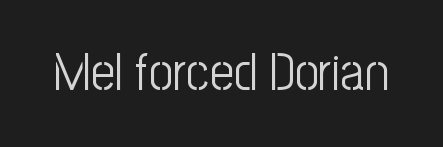
Q: Is the text bold? A: No.
Q: Is the text italic (slanted)? A: No, it is upright.
Q: Is the typeface a serif or a sans-serif typeface? A: Sans-serif.
Q: Is the text underlined? A: No.
Q: Is the spacing between letters normal or unusually wide? A: Normal.
Q: Width (condensed, normal, or wide)? A: Condensed.
Q: Stroke contrast? A: Low.
Q: x-height? A: Medium.
Q: Monospaced? A: No.
